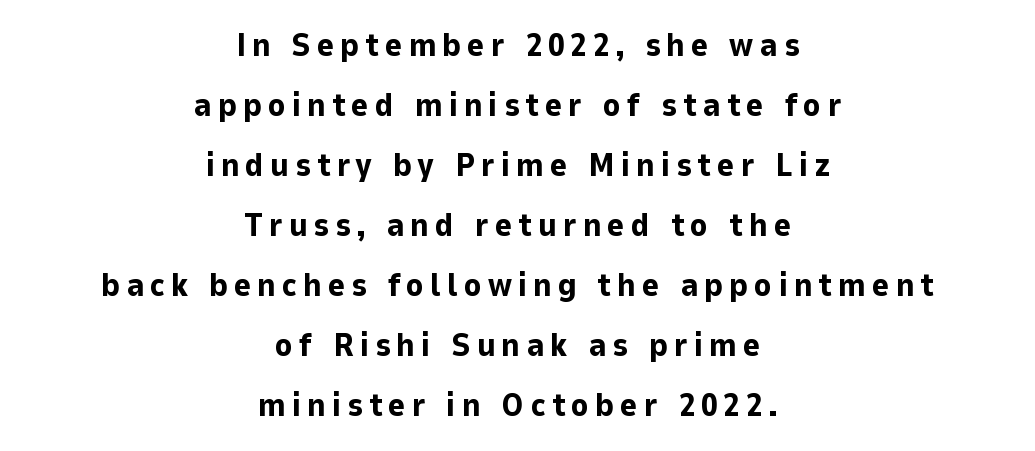
{"serif": "no", "italic": "no", "bold": "yes", "weight": "bold", "width": "normal", "stroke_contrast": "low", "x_height": "medium", "monospaced": "no", "underline": "no", "align": "center", "line_spacing_ratio": 1.82, "glyph_px": 33}
